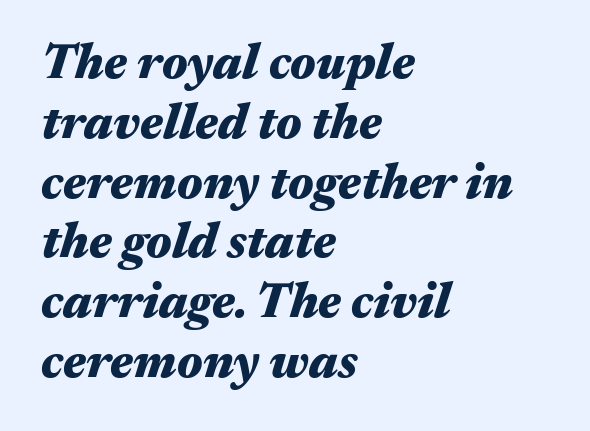
Q: Is the text bold? A: Yes.
Q: Is the text italic (slanted)? A: Yes, it leans right by about 17 degrees.
Q: Is the text underlined? A: No.
Q: How is the paragraph aligned? A: Left-aligned.
Q: Is the spacing between letters normal or unusually wide? A: Normal.
Q: Width (condensed, normal, or wide)? A: Wide.
Q: Stroke contrast? A: Medium.
Q: x-height? A: Medium.
Q: Monospaced? A: No.
